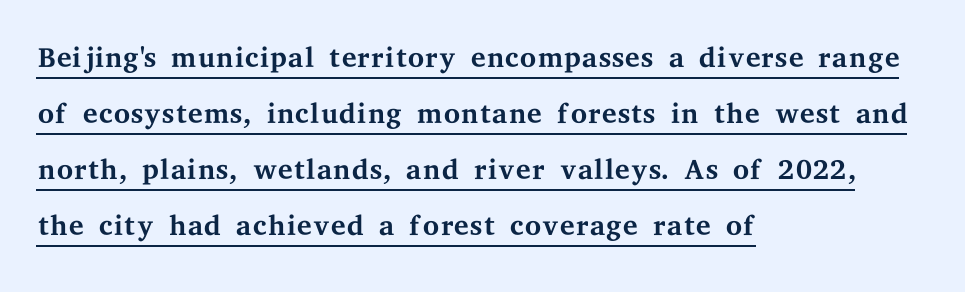
{"serif": "yes", "italic": "no", "bold": "no", "weight": "regular", "width": "wide", "stroke_contrast": "medium", "x_height": "medium", "monospaced": "no", "underline": "yes", "align": "left", "line_spacing": "normal", "line_spacing_ratio": 1.33, "letter_spacing": "normal", "letter_spacing_em": 0.0, "glyph_px": 42}
